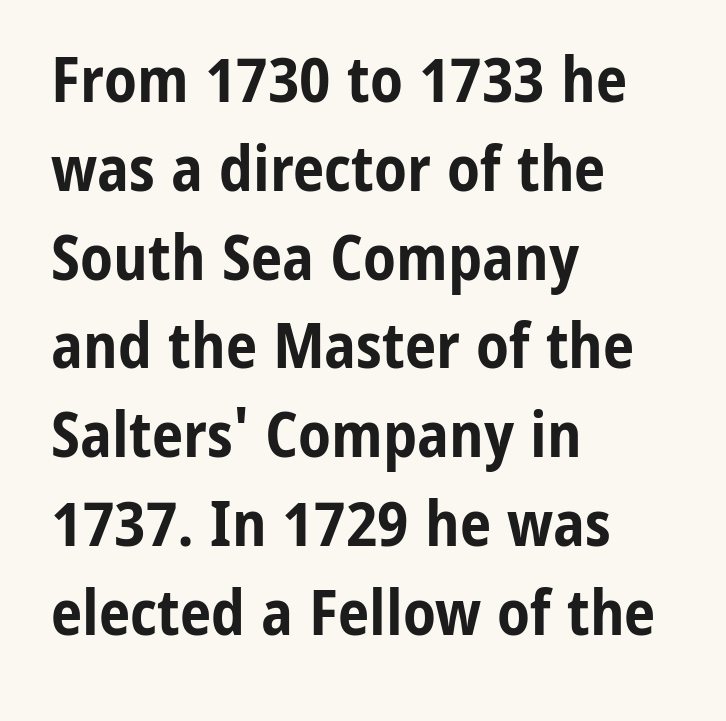
Q: Is the text bold? A: Yes.
Q: Is the text italic (slanted)? A: No, it is upright.
Q: Is the typeface a serif or a sans-serif typeface? A: Sans-serif.
Q: Is the text underlined? A: No.
Q: How is the paragraph aligned? A: Left-aligned.
Q: Is the spacing between letters normal or unusually wide? A: Normal.
Q: Is the spacing between lines tight, normal or loose? A: Normal.
Q: Width (condensed, normal, or wide)? A: Condensed.
Q: Stroke contrast? A: Low.
Q: x-height? A: Medium.
Q: Monospaced? A: No.
